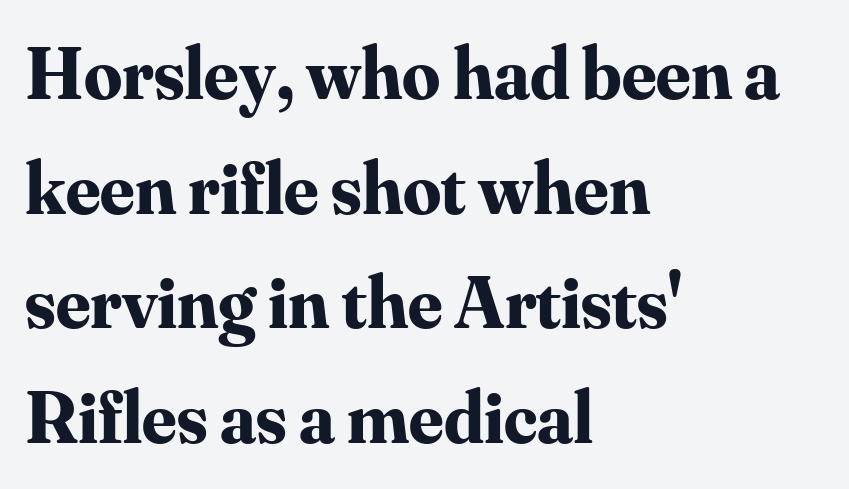
Q: Is the text bold? A: Yes.
Q: Is the text italic (slanted)? A: No, it is upright.
Q: Is the typeface a serif or a sans-serif typeface? A: Serif.
Q: Is the text underlined? A: No.
Q: How is the paragraph aligned? A: Left-aligned.
Q: Is the spacing between letters normal or unusually wide? A: Normal.
Q: Is the spacing between lines tight, normal or loose? A: Normal.
Q: Width (condensed, normal, or wide)? A: Normal.
Q: Stroke contrast? A: Medium.
Q: x-height? A: Small.
Q: Monospaced? A: No.
